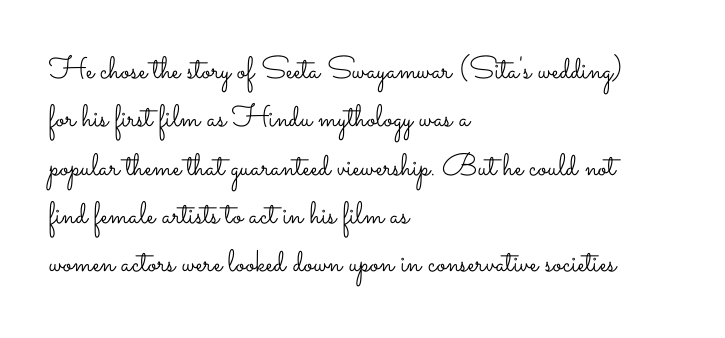
{"bold": "no", "weight": "light", "width": "wide", "stroke_contrast": "low", "x_height": "small", "monospaced": "no", "underline": "no", "align": "left", "line_spacing": "normal", "line_spacing_ratio": 1.56, "letter_spacing": "normal", "letter_spacing_em": 0.0, "glyph_px": 31}
